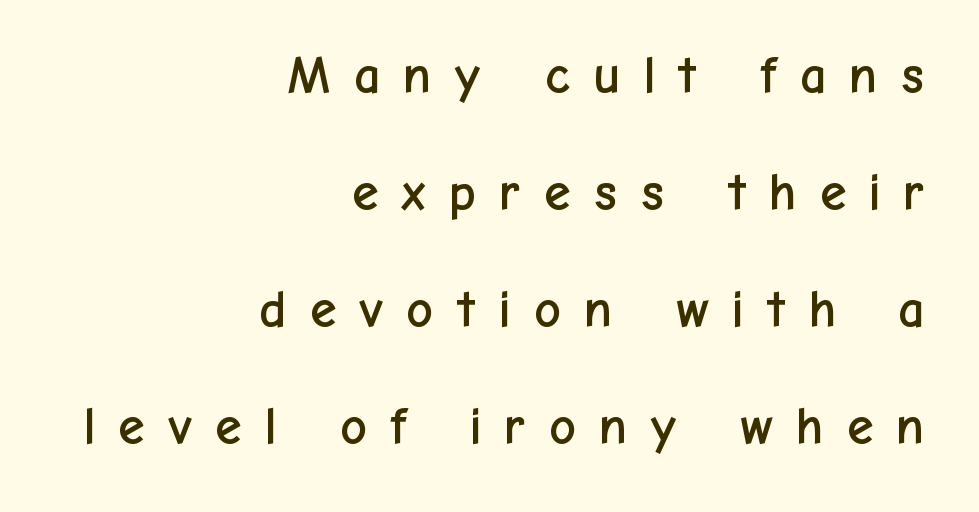
Q: Is the text italic (slanted)? A: No, it is upright.
Q: Is the typeface a serif or a sans-serif typeface? A: Sans-serif.
Q: Is the text underlined? A: No.
Q: How is the paragraph aligned? A: Right-aligned.
Q: Is the spacing between letters normal or unusually wide? A: Unusually wide.
Q: Is the spacing between lines tight, normal or loose? A: Loose.
Q: Width (condensed, normal, or wide)? A: Normal.
Q: Stroke contrast? A: Low.
Q: x-height? A: Medium.
Q: Monospaced? A: No.
